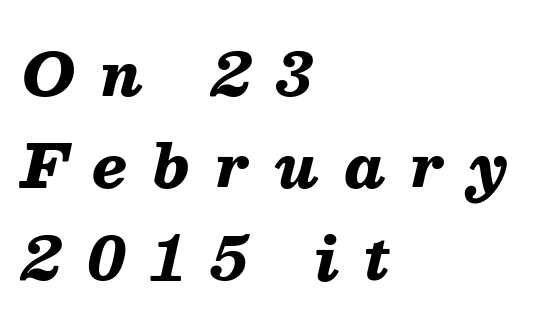
The image shows 59 px heavy type, italic (leaning right); set left-aligned, normal line spacing (1.56x), unusually wide letter spacing (+0.43 em), not underlined; medium stroke contrast and a medium x-height.
